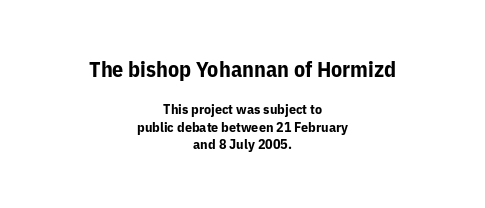
Q: Is the text bold? A: Yes.
Q: Is the text italic (slanted)? A: No, it is upright.
Q: Is the text underlined? A: No.
Q: How is the paragraph aligned? A: Centered.
Q: Is the spacing between letters normal or unusually wide? A: Normal.
Q: Is the spacing between lines tight, normal or loose? A: Normal.
Q: Which block of text is set in a larger size, the first (top) or the second (bottom)? A: The first (top) one.
